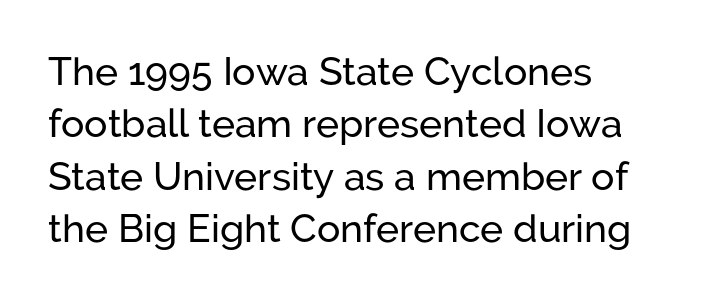
Q: Is the text italic (slanted)? A: No, it is upright.
Q: Is the typeface a serif or a sans-serif typeface? A: Sans-serif.
Q: Is the text underlined? A: No.
Q: How is the paragraph aligned? A: Left-aligned.
Q: Is the spacing between letters normal or unusually wide? A: Normal.
Q: Is the spacing between lines tight, normal or loose? A: Normal.
Q: Width (condensed, normal, or wide)? A: Normal.
Q: Stroke contrast? A: Low.
Q: x-height? A: Medium.
Q: Monospaced? A: No.
